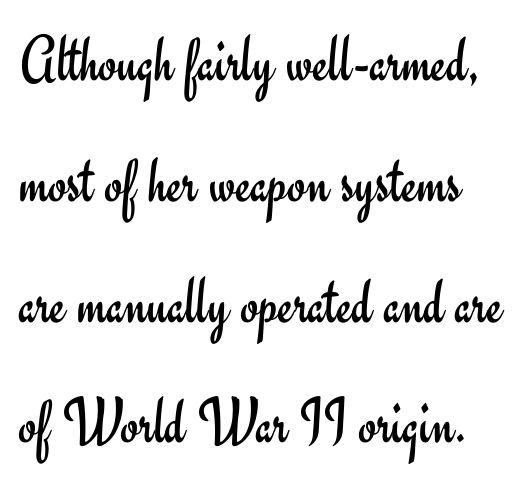
The image shows 66 px regular-weight sans-serif type; set line spacing 1.83x, normal letter spacing, not underlined; low stroke contrast and a small x-height.
